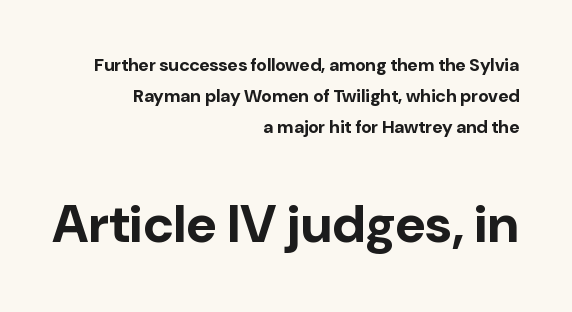
The glyphs in this specimen are sans serif. Which margin do the lines hug? The right one — the left edge is uneven. The axis of the letterforms is exactly vertical. Bigger letters appear in the bottom chunk; the top chunk is reduced. The letterforms sit shoulder to shoulder at normal distance.
